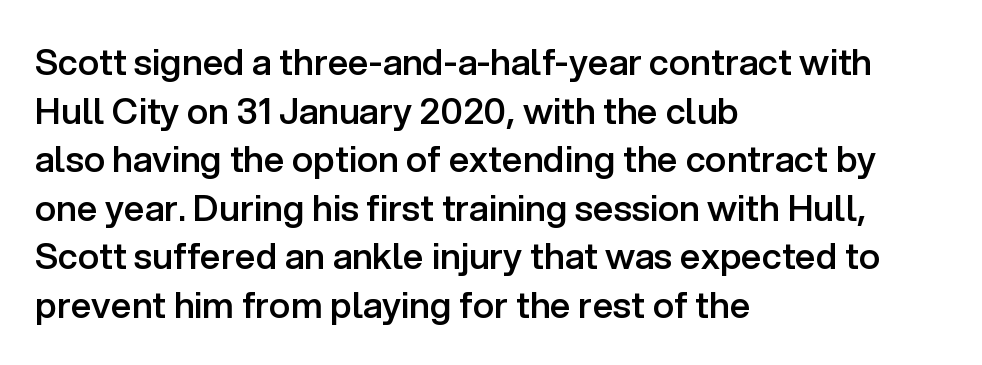
The image shows 36 px semibold sans-serif type, upright; set left-aligned, normal line spacing (1.35x), normal letter spacing, not underlined; low stroke contrast and a medium x-height.
